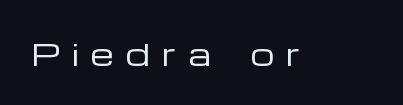
These lines have a slow, spaced-out rhythm from letter to letter. A bare baseline throughout the passage. The rendering uses natural spacing where letterforms have individual widths. Weight class: somewhere from thin through regular.
